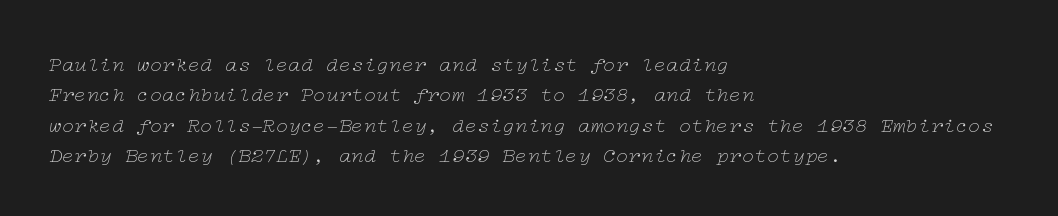
The image shows 21 px text type, italic (leaning right); set left-aligned, normal line spacing (1.45x), normal letter spacing, not underlined.
